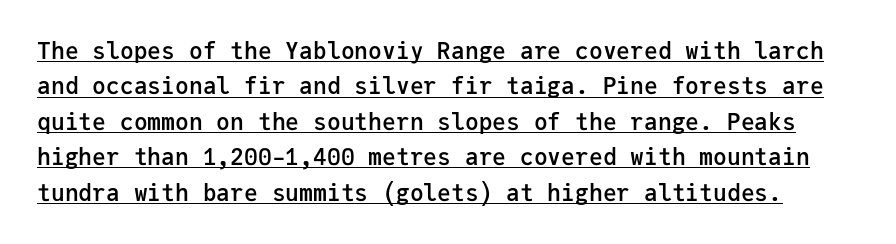
This is roman type, the default non-slanted kind. Stems and bowls a touch heavier than normal — semibold. The passage shown has conventional tracking throughout. Rows of type keep a routine distance in the vertical direction. The sample's only ornament is a line tracing under the words.
